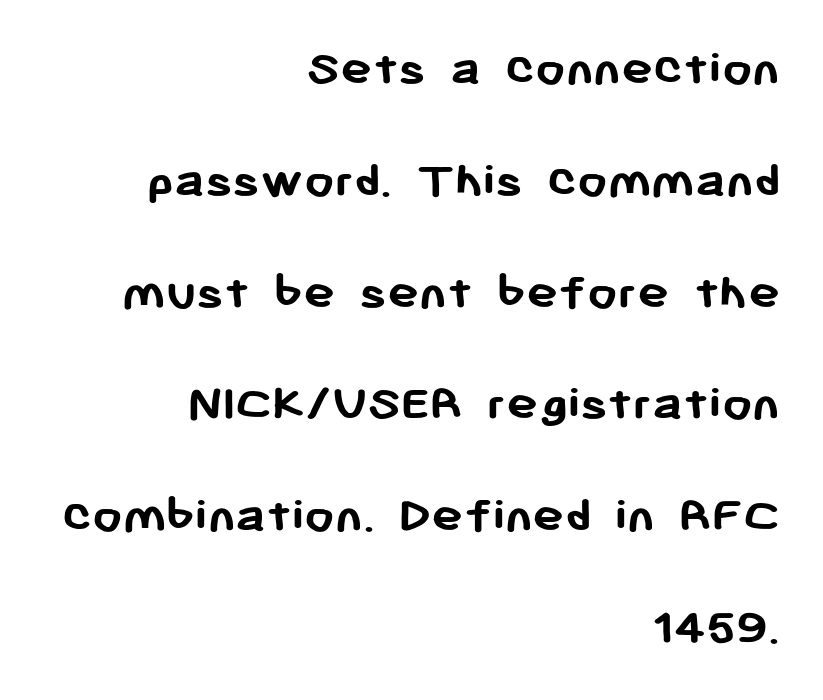
Q: Is the text bold? A: Yes.
Q: Is the text italic (slanted)? A: No, it is upright.
Q: Is the typeface a serif or a sans-serif typeface? A: Sans-serif.
Q: Is the text underlined? A: No.
Q: How is the paragraph aligned? A: Right-aligned.
Q: Is the spacing between letters normal or unusually wide? A: Normal.
Q: Is the spacing between lines tight, normal or loose? A: Loose.
Q: Width (condensed, normal, or wide)? A: Normal.
Q: Stroke contrast? A: Low.
Q: x-height? A: Medium.
Q: Monospaced? A: No.
